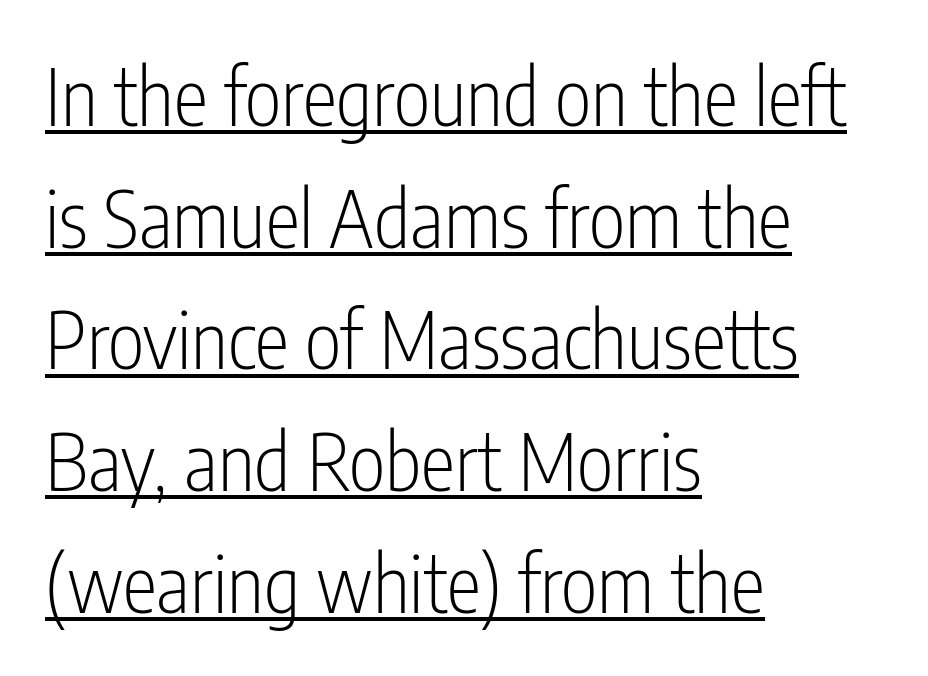
{"serif": "no", "italic": "no", "bold": "no", "weight": "light", "width": "condensed", "stroke_contrast": "low", "x_height": "medium", "monospaced": "no", "underline": "yes", "align": "left", "line_spacing": "normal", "line_spacing_ratio": 1.56, "letter_spacing": "normal", "letter_spacing_em": 0.0, "glyph_px": 78}
